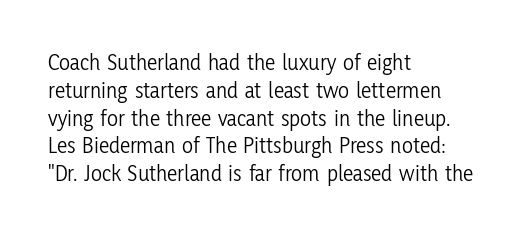
Italic: no, the glyphs are upright roman. Typeset ragged right — the left edge is the straight one. The gaps between neighbouring characters are ordinary and unremarkable. No letter is thick-stroked: the sample isn't bold. Lines of text with bare space underneath.
